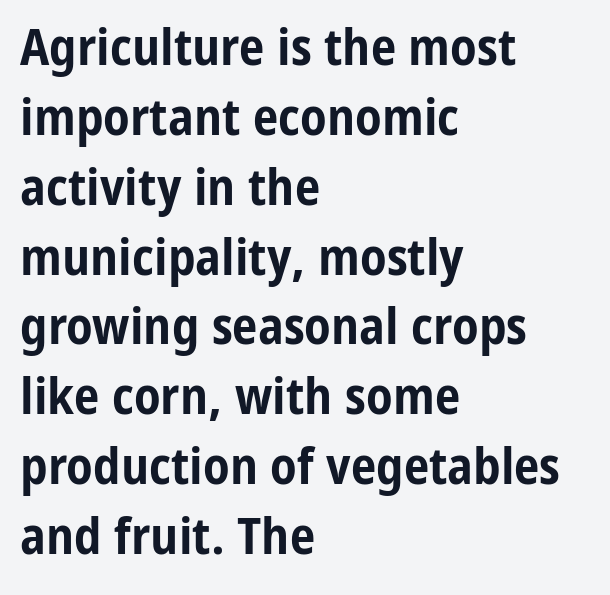
Q: Is the text bold? A: Yes.
Q: Is the text italic (slanted)? A: No, it is upright.
Q: Is the typeface a serif or a sans-serif typeface? A: Sans-serif.
Q: Is the text underlined? A: No.
Q: How is the paragraph aligned? A: Left-aligned.
Q: Is the spacing between letters normal or unusually wide? A: Normal.
Q: Is the spacing between lines tight, normal or loose? A: Normal.
Q: Width (condensed, normal, or wide)? A: Condensed.
Q: Stroke contrast? A: Low.
Q: x-height? A: Medium.
Q: Monospaced? A: No.
